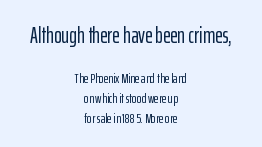
The image shows 23 px text type, upright; set centered, normal line spacing (1.43x), normal letter spacing, not underlined; the first (top) block is 1.64x larger.
